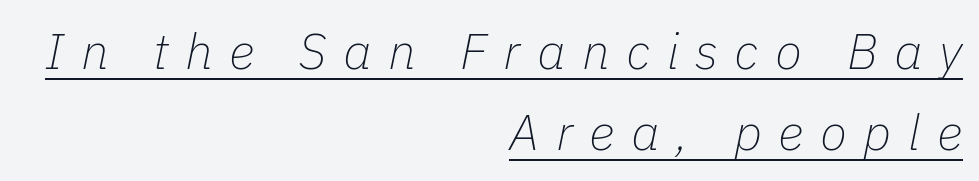
Q: Is the text bold? A: No.
Q: Is the text italic (slanted)? A: Yes, it leans right by about 11 degrees.
Q: Is the text underlined? A: Yes.
Q: How is the paragraph aligned? A: Right-aligned.
Q: Is the spacing between letters normal or unusually wide? A: Unusually wide.
Q: Is the spacing between lines tight, normal or loose? A: Normal.
Q: Width (condensed, normal, or wide)? A: Normal.
Q: Stroke contrast? A: Low.
Q: x-height? A: Medium.
Q: Monospaced? A: No.
